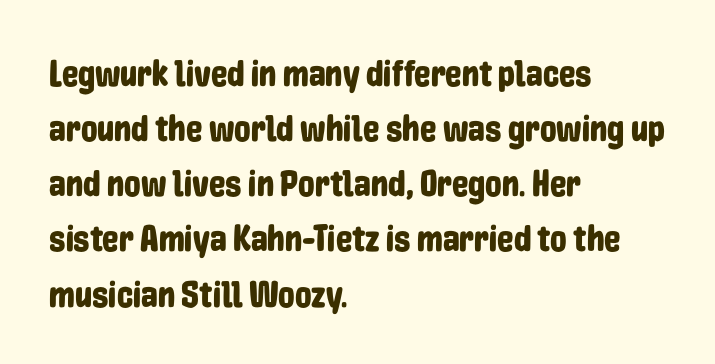
Each line starts at the same left margin while the right side varies. The font family rendered here belongs to the sans-serif group. You could call the tracking neutral — neither tight nor loose. Is this a fixed-width face? No — the glyphs have proportional, varying widths. Whoever set this chose a conventional vertical rhythm.
